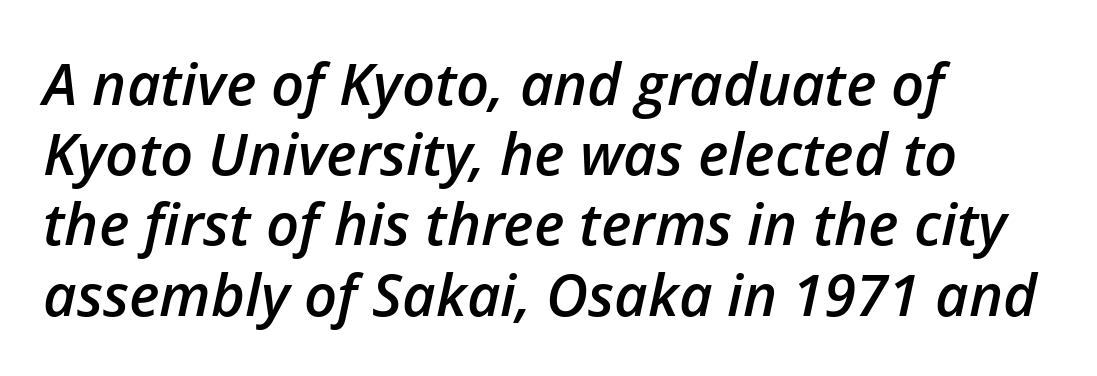
Q: Is the text bold? A: Semi-bold.
Q: Is the text italic (slanted)? A: Yes, it leans right by about 12 degrees.
Q: Is the text underlined? A: No.
Q: How is the paragraph aligned? A: Left-aligned.
Q: Is the spacing between letters normal or unusually wide? A: Normal.
Q: Width (condensed, normal, or wide)? A: Normal.
Q: Stroke contrast? A: Low.
Q: x-height? A: Medium.
Q: Monospaced? A: No.
